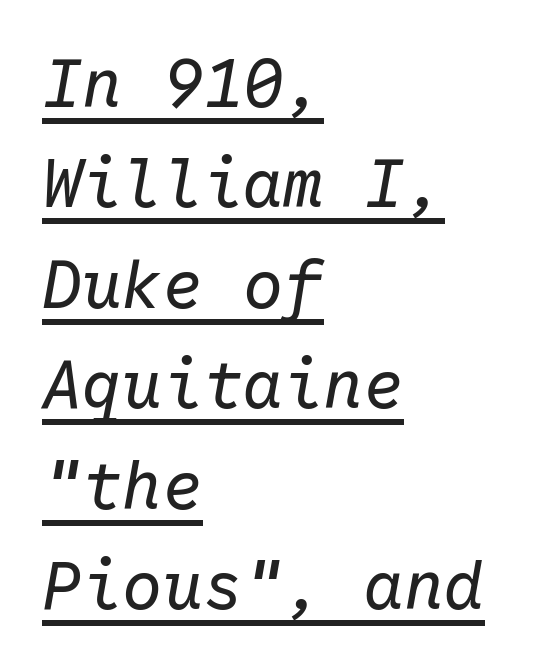
Characters follow at the spacing the type designer built in. This sample carries an underscore along the baseline area. The block of text has a typical density, with ordinary space between rows. Observe the lean: these are italic letterforms.
